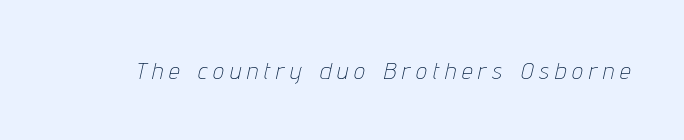
Q: Is the text bold? A: No.
Q: Is the text italic (slanted)? A: Yes, it leans right by about 12 degrees.
Q: Is the text underlined? A: No.
Q: Is the spacing between letters normal or unusually wide? A: Unusually wide.
